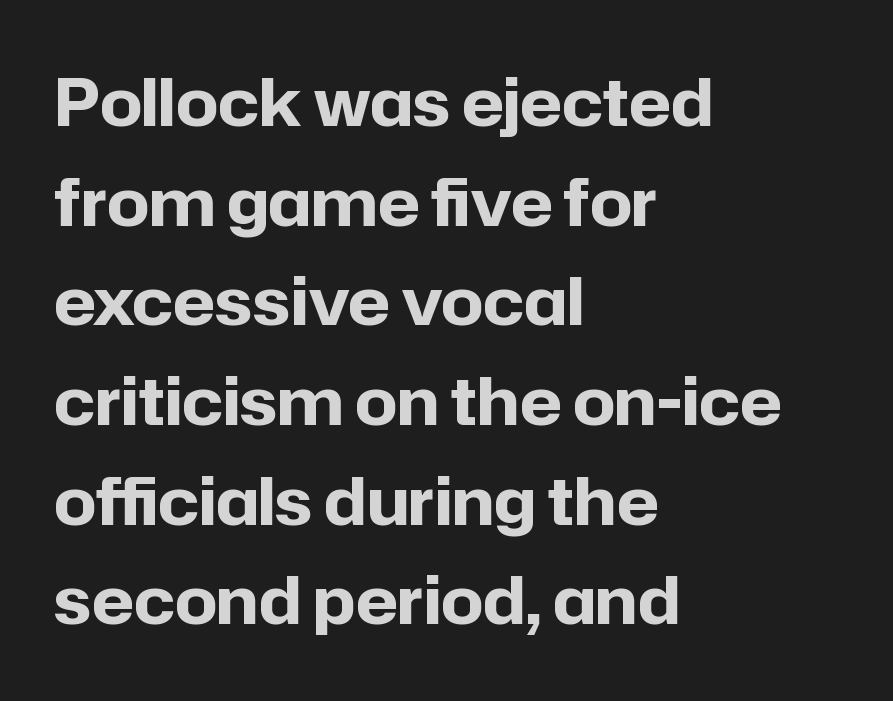
The rows are spaced the way most documents space them. The gaps between neighbouring characters are ordinary and unremarkable. I'd call this a sans setting — the letters go barefoot. Visually the block forms a straight wall on the left and a jagged coastline on the right. The specimen reads as upright at a glance. Spacing verdict: proportional, widths tailored to each character.
